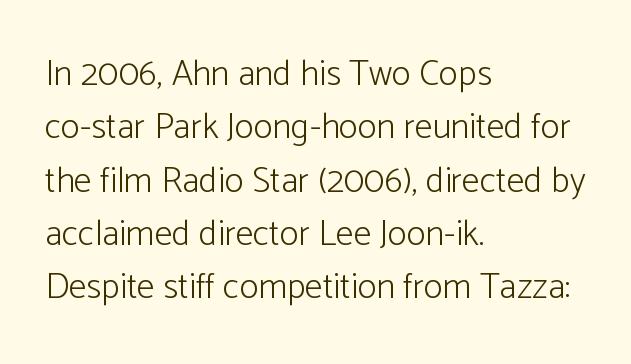
{"serif": "no", "italic": "no", "bold": "no", "weight": "light", "width": "normal", "stroke_contrast": "low", "x_height": "medium", "monospaced": "no", "underline": "no", "align": "left", "line_spacing": "normal", "line_spacing_ratio": 1.48, "letter_spacing": "normal", "letter_spacing_em": 0.0, "glyph_px": 36}
